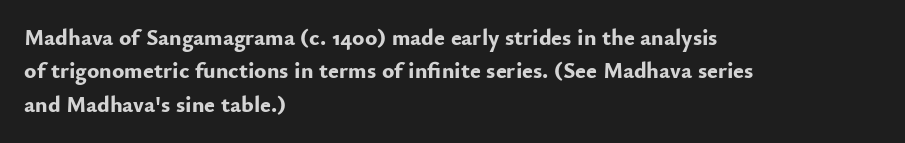
Q: Is the text bold? A: Yes.
Q: Is the text italic (slanted)? A: No, it is upright.
Q: Is the text underlined? A: No.
Q: How is the paragraph aligned? A: Left-aligned.
Q: Is the spacing between letters normal or unusually wide? A: Normal.
Q: Is the spacing between lines tight, normal or loose? A: Normal.
